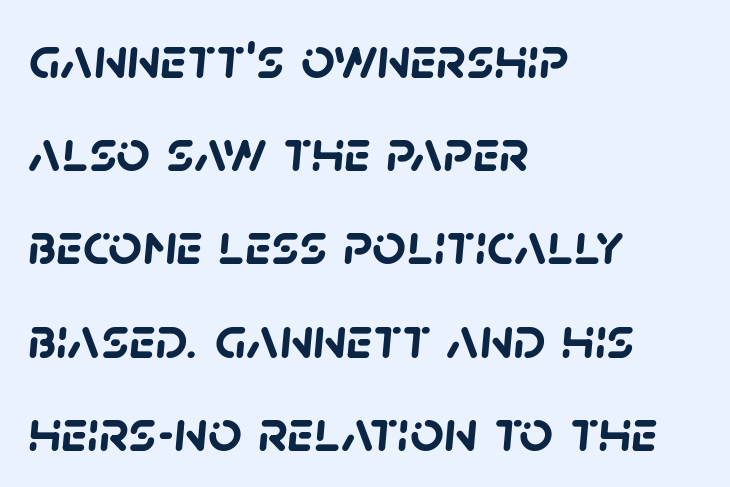
{"serif": "no", "bold": "yes", "weight": "semibold", "width": "normal", "stroke_contrast": "low", "x_height": "large", "monospaced": "no", "underline": "no", "align": "left", "line_spacing": "normal", "line_spacing_ratio": 1.58, "letter_spacing": "normal", "letter_spacing_em": 0.0, "glyph_px": 59}
